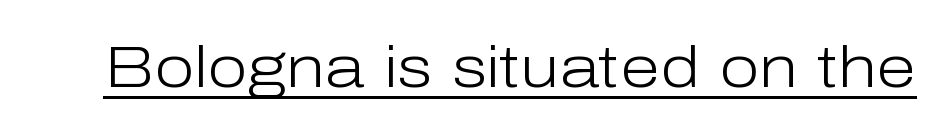
Q: Is the text bold? A: No.
Q: Is the text italic (slanted)? A: No, it is upright.
Q: Is the typeface a serif or a sans-serif typeface? A: Sans-serif.
Q: Is the text underlined? A: Yes.
Q: Is the spacing between letters normal or unusually wide? A: Normal.
Q: Width (condensed, normal, or wide)? A: Normal.
Q: Stroke contrast? A: Low.
Q: x-height? A: Medium.
Q: Monospaced? A: No.
